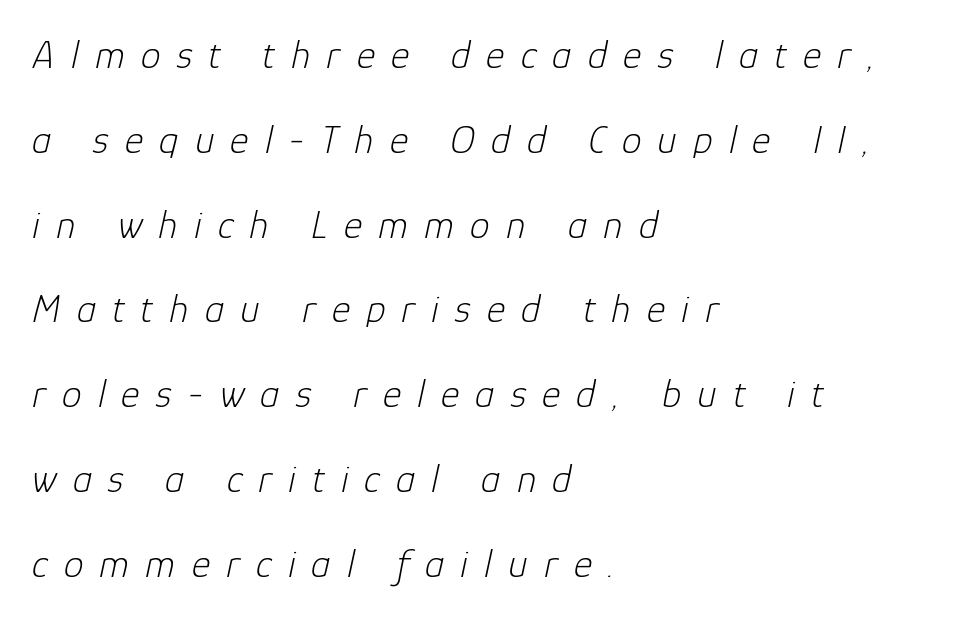
{"italic": "yes", "lean": "right", "slant_degrees": 12, "bold": "no", "weight": "light", "width": "normal", "stroke_contrast": "low", "x_height": "medium", "monospaced": "no", "underline": "no", "align": "left", "line_spacing": "loose", "line_spacing_ratio": 2.12, "letter_spacing": "wide", "letter_spacing_em": 0.4, "glyph_px": 40}
